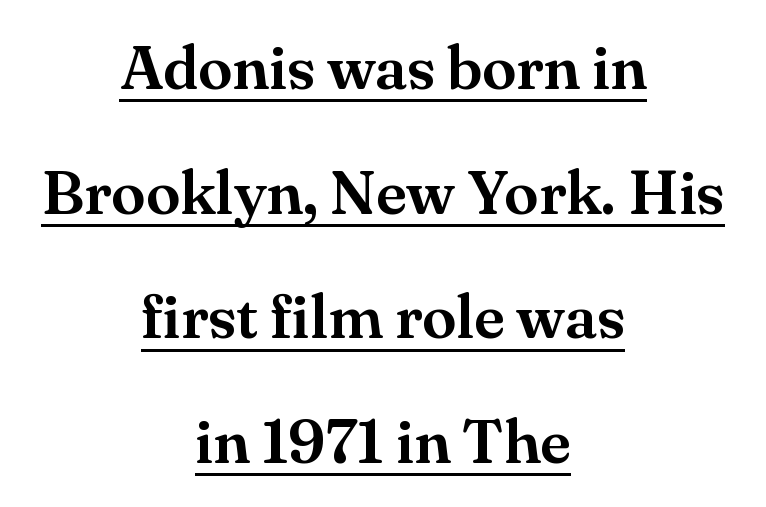
{"serif": "yes", "italic": "no", "width": "normal", "stroke_contrast": "medium", "x_height": "small", "monospaced": "no", "underline": "yes", "align": "center", "line_spacing": "loose", "line_spacing_ratio": 2.01, "letter_spacing": "normal", "letter_spacing_em": 0.0, "glyph_px": 62}
